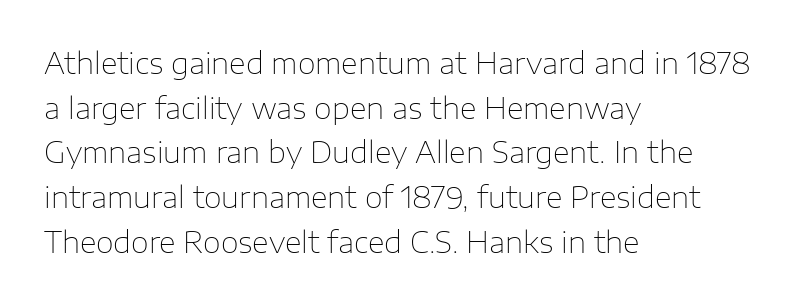
The image shows 29 px thin sans-serif type, upright; set left-aligned, normal line spacing (1.54x), normal letter spacing, not underlined; low stroke contrast and a medium x-height.
